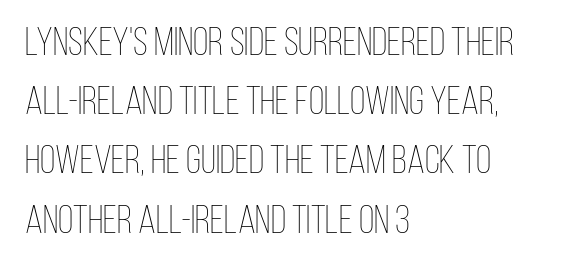
The image shows 40 px thin, condensed type, upright; set left-aligned, normal line spacing (1.48x), normal letter spacing, not underlined; low stroke contrast and a large x-height.
